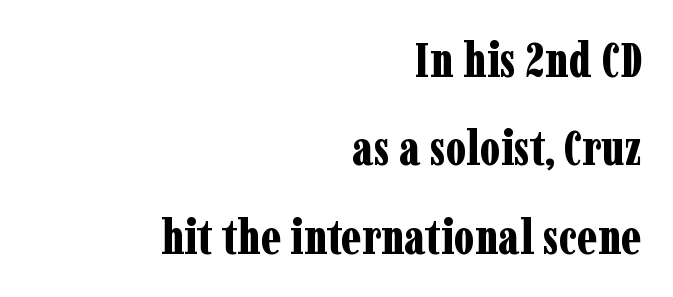
{"serif": "yes", "italic": "no", "bold": "yes", "weight": "bold", "width": "condensed", "stroke_contrast": "low", "x_height": "medium", "monospaced": "no", "underline": "no", "align": "right", "line_spacing_ratio": 1.84, "letter_spacing": "normal", "letter_spacing_em": 0.0, "glyph_px": 48}
